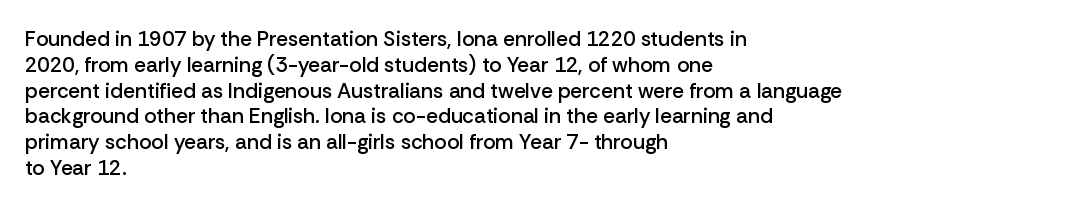
Q: Is the text bold? A: Semi-bold.
Q: Is the text italic (slanted)? A: No, it is upright.
Q: Is the text underlined? A: No.
Q: How is the paragraph aligned? A: Left-aligned.
Q: Is the spacing between letters normal or unusually wide? A: Normal.
